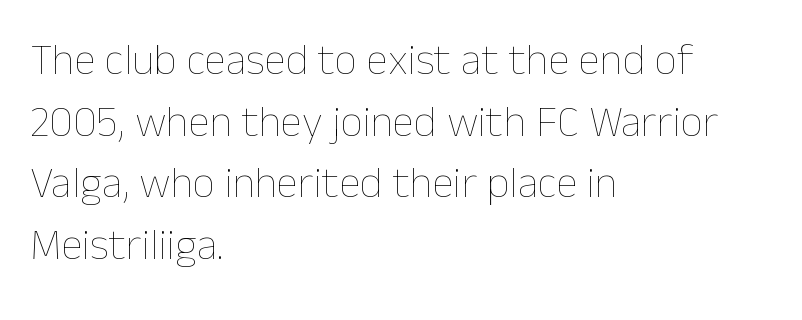
The horizontal fit of the characters is conventional and even. Stroke mass is kept to a normal reading level or below. It's the straight-up-and-down kind of type. The baseline area is clear. Quick note: interline space is typical. Does the copy run flush right? No — it runs flush left.
